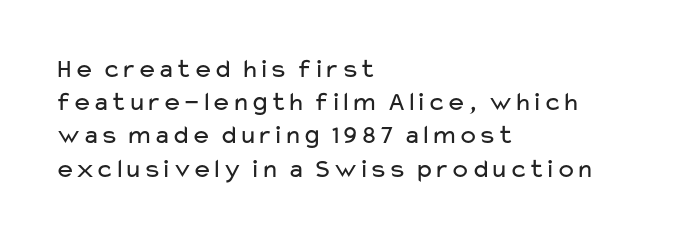
Q: Is the text bold? A: No.
Q: Is the text italic (slanted)? A: No, it is upright.
Q: Is the text underlined? A: No.
Q: How is the paragraph aligned? A: Left-aligned.
Q: Is the spacing between letters normal or unusually wide? A: Normal.
